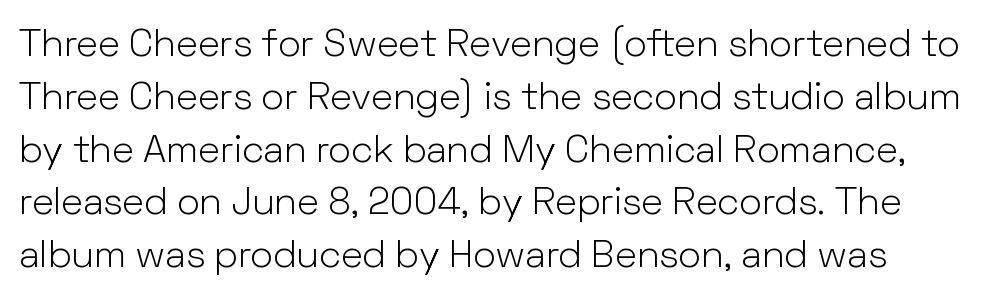
{"serif": "no", "italic": "no", "bold": "no", "weight": "light", "width": "normal", "stroke_contrast": "low", "x_height": "medium", "monospaced": "no", "underline": "no", "line_spacing": "normal", "line_spacing_ratio": 1.39, "letter_spacing": "normal", "letter_spacing_em": 0.0, "glyph_px": 38}
